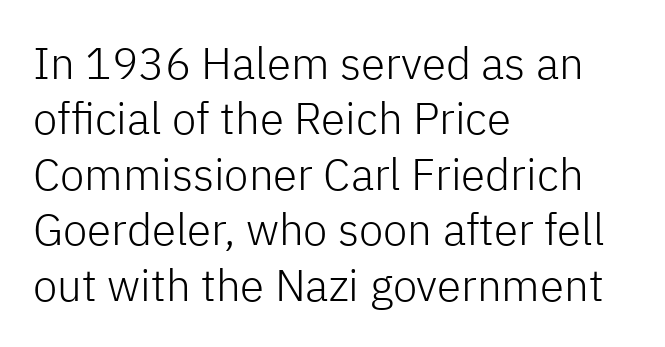
Q: Is the text bold? A: No.
Q: Is the text italic (slanted)? A: No, it is upright.
Q: Is the typeface a serif or a sans-serif typeface? A: Sans-serif.
Q: Is the text underlined? A: No.
Q: How is the paragraph aligned? A: Left-aligned.
Q: Is the spacing between letters normal or unusually wide? A: Normal.
Q: Is the spacing between lines tight, normal or loose? A: Normal.
Q: Width (condensed, normal, or wide)? A: Normal.
Q: Stroke contrast? A: Low.
Q: x-height? A: Medium.
Q: Monospaced? A: No.
